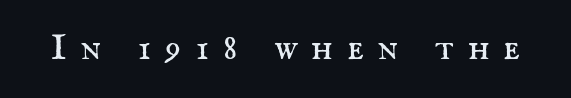
Q: Is the text bold? A: No.
Q: Is the text italic (slanted)? A: No, it is upright.
Q: Is the typeface a serif or a sans-serif typeface? A: Serif.
Q: Is the text underlined? A: No.
Q: Is the spacing between letters normal or unusually wide? A: Unusually wide.
Q: Width (condensed, normal, or wide)? A: Normal.
Q: Stroke contrast? A: Medium.
Q: x-height? A: Small.
Q: Monospaced? A: No.
